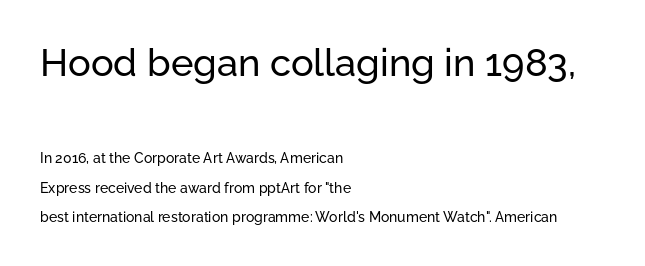
The words here are not underlined. Spacing verdict: proportional, widths tailored to each character. Top chunk: large. Bottom chunk: small. The axis of the letterforms is exactly vertical. Vertical spacing — loose. The setting favours the left margin, as ordinary paragraphs usually do.
